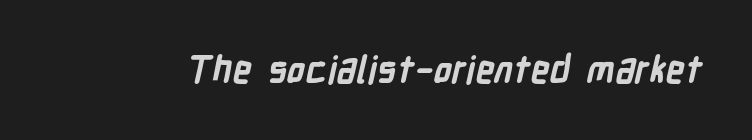
Q: Is the text bold? A: Yes.
Q: Is the typeface a serif or a sans-serif typeface? A: Sans-serif.
Q: Is the text underlined? A: No.
Q: Is the spacing between letters normal or unusually wide? A: Normal.
Q: Width (condensed, normal, or wide)? A: Condensed.
Q: Stroke contrast? A: Low.
Q: x-height? A: Medium.
Q: Monospaced? A: No.
